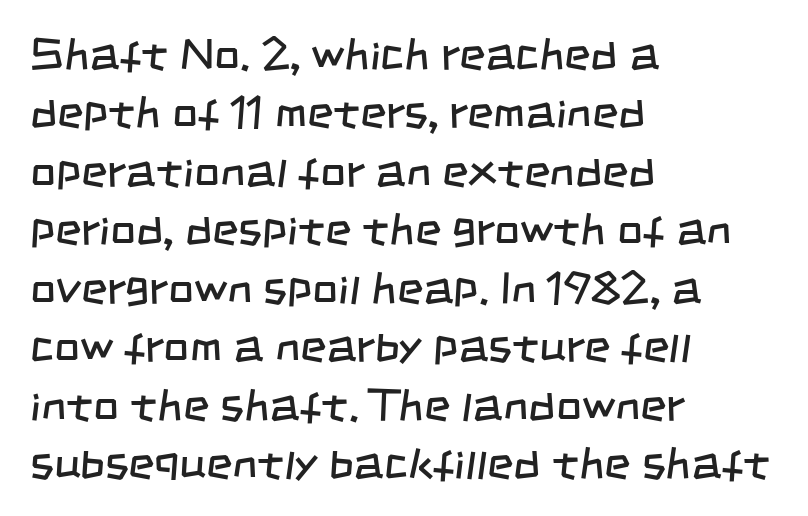
The image shows 45 px regular-weight, condensed sans-serif type; set left-aligned, normal line spacing (1.3x), normal letter spacing, not underlined; low stroke contrast and a large x-height.
